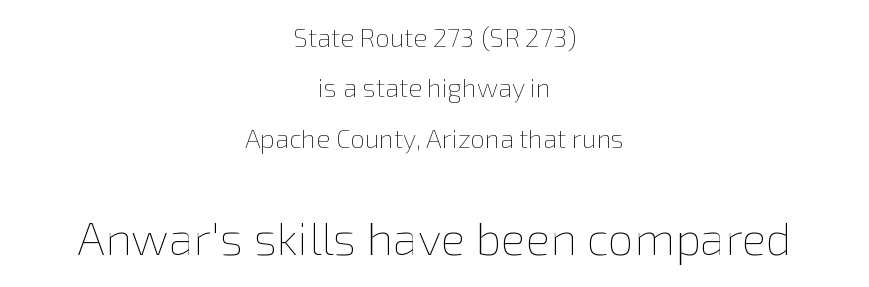
The image shows 46 px thin type, upright; set centered, loose line spacing (1.94x), normal letter spacing, not underlined; the second (bottom) block is 1.77x larger; low stroke contrast and a medium x-height.
